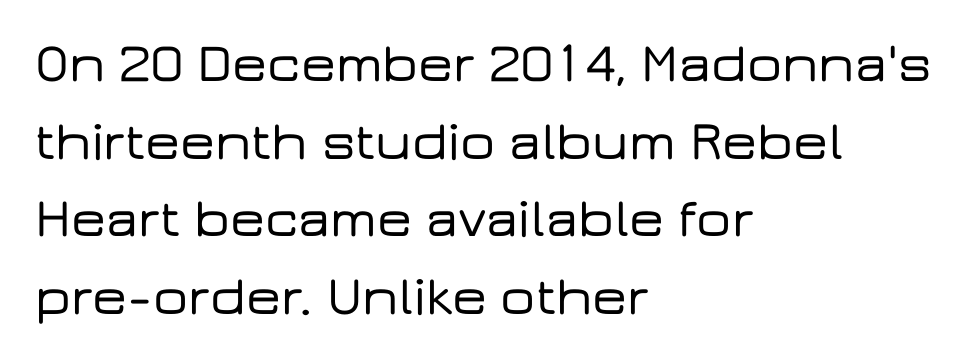
Q: Is the text italic (slanted)? A: No, it is upright.
Q: Is the typeface a serif or a sans-serif typeface? A: Sans-serif.
Q: Is the text underlined? A: No.
Q: How is the paragraph aligned? A: Left-aligned.
Q: Is the spacing between letters normal or unusually wide? A: Normal.
Q: Is the spacing between lines tight, normal or loose? A: Normal.
Q: Width (condensed, normal, or wide)? A: Wide.
Q: Stroke contrast? A: Low.
Q: x-height? A: Medium.
Q: Monospaced? A: No.
